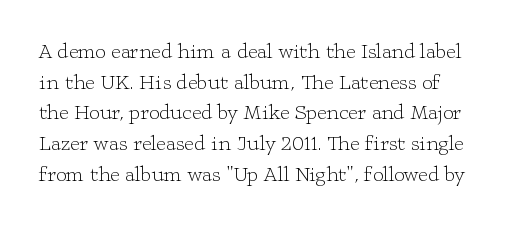
The image shows 21 px text type, upright; set normal line spacing (1.46x), normal letter spacing, not underlined.
